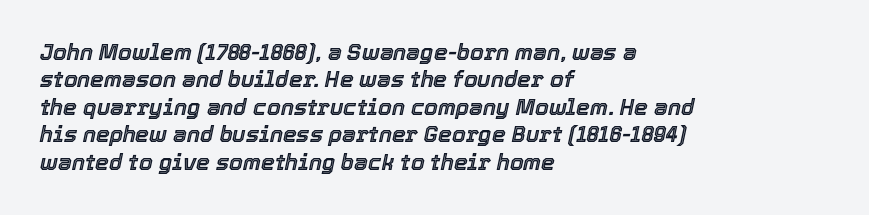
An italicized treatment has been applied to the whole sample. Teacher's note: observe the even left margin — that is flush-left alignment. Rows of type keep a routine distance in the vertical direction. No extra tracking has been applied to these lines.
